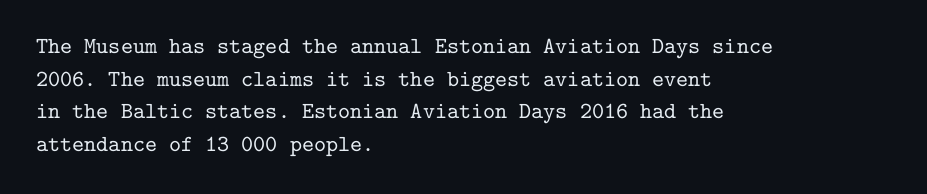
The image shows 23 px text type, upright; set left-aligned, normal line spacing (1.42x), normal letter spacing, not underlined.
